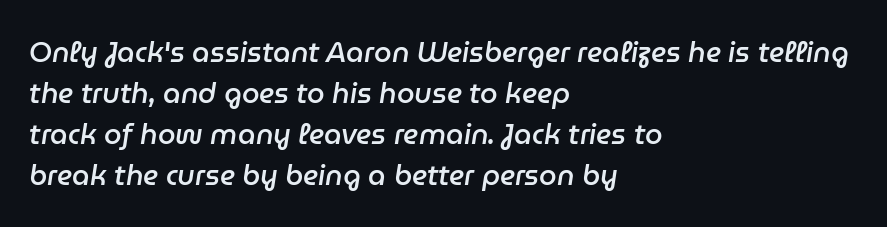
The image shows 28 px semibold type, italic (leaning right); set left-aligned, normal line spacing (1.46x), normal letter spacing, not underlined; low stroke contrast and a medium x-height.
